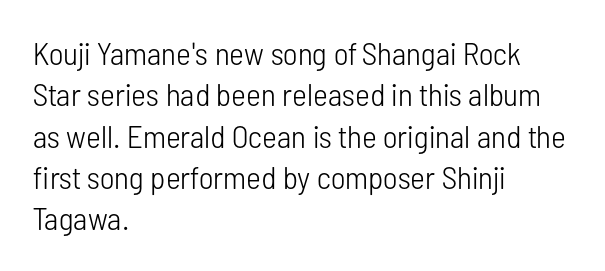
Q: Is the text bold? A: No.
Q: Is the text italic (slanted)? A: No, it is upright.
Q: Is the typeface a serif or a sans-serif typeface? A: Sans-serif.
Q: Is the text underlined? A: No.
Q: How is the paragraph aligned? A: Left-aligned.
Q: Is the spacing between letters normal or unusually wide? A: Normal.
Q: Is the spacing between lines tight, normal or loose? A: Normal.
Q: Width (condensed, normal, or wide)? A: Condensed.
Q: Stroke contrast? A: Low.
Q: x-height? A: Medium.
Q: Monospaced? A: No.
